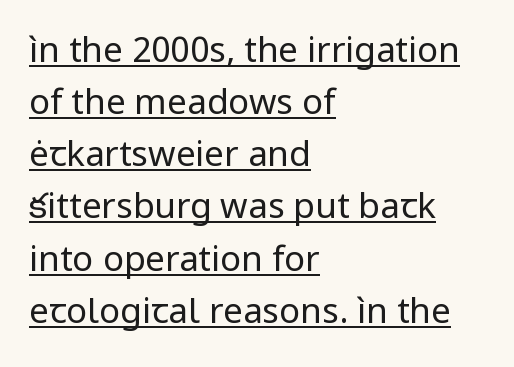
{"serif": "no", "italic": "no", "bold": "no", "weight": "regular", "width": "normal", "stroke_contrast": "low", "x_height": "medium", "monospaced": "no", "underline": "yes", "align": "left", "line_spacing": "normal", "line_spacing_ratio": 1.49, "letter_spacing": "normal", "letter_spacing_em": 0.0, "glyph_px": 35}
